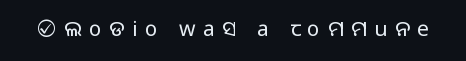
{"italic": "no", "bold": "no", "underline": "no", "letter_spacing": "wide", "letter_spacing_em": 0.36, "glyph_px": 21}
